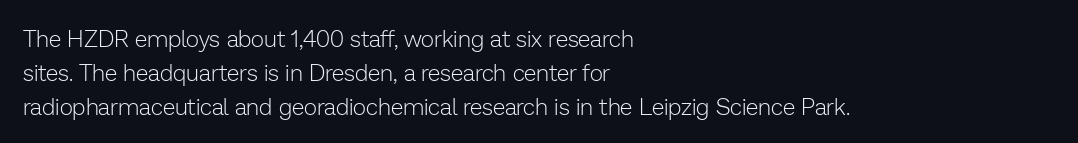
{"italic": "no", "bold": "no", "underline": "no", "align": "left", "line_spacing": "normal", "line_spacing_ratio": 1.47, "letter_spacing": "normal", "letter_spacing_em": 0.0, "glyph_px": 23}
